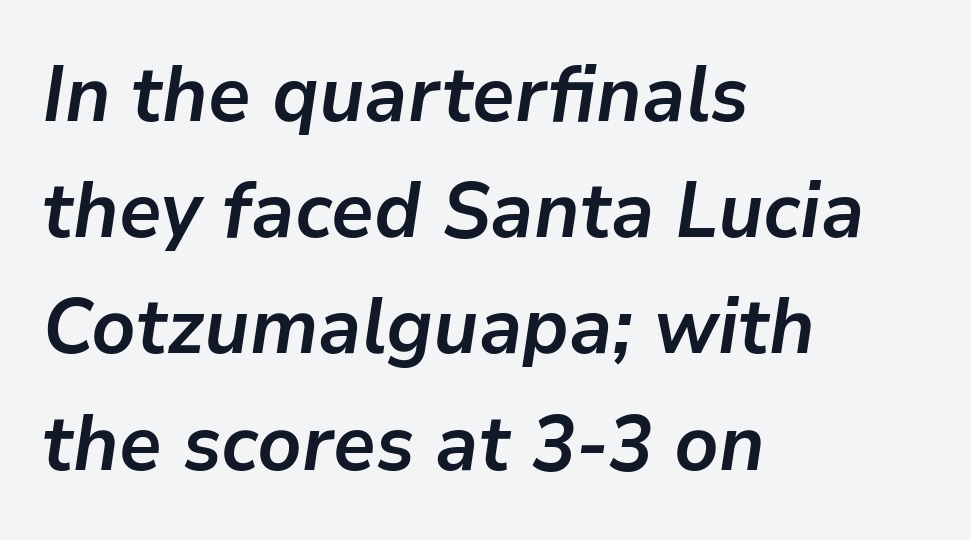
The image shows 78 px semibold type, italic (leaning right); set left-aligned, normal line spacing (1.49x), normal letter spacing, not underlined; low stroke contrast and a medium x-height.
